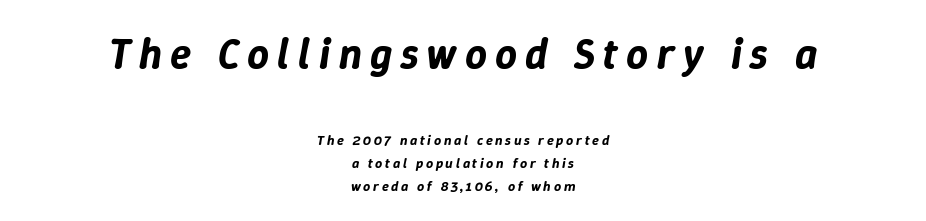
Q: Is the text italic (slanted)? A: Yes, it leans right by about 9 degrees.
Q: Is the text underlined? A: No.
Q: How is the paragraph aligned? A: Centered.
Q: Is the spacing between lines tight, normal or loose? A: Normal.
Q: Which block of text is set in a larger size, the first (top) or the second (bottom)? A: The first (top) one.
Q: Width (condensed, normal, or wide)? A: Normal.
Q: Stroke contrast? A: Low.
Q: x-height? A: Medium.
Q: Monospaced? A: No.
